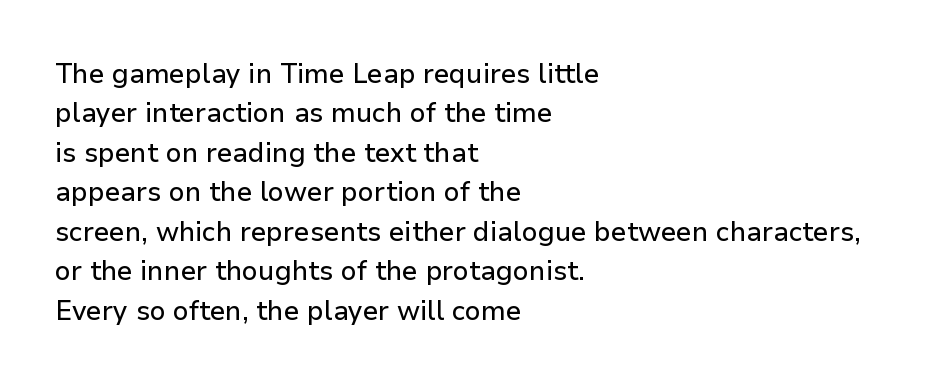
Q: Is the text italic (slanted)? A: No, it is upright.
Q: Is the text underlined? A: No.
Q: How is the paragraph aligned? A: Left-aligned.
Q: Is the spacing between letters normal or unusually wide? A: Normal.
Q: Is the spacing between lines tight, normal or loose? A: Normal.
